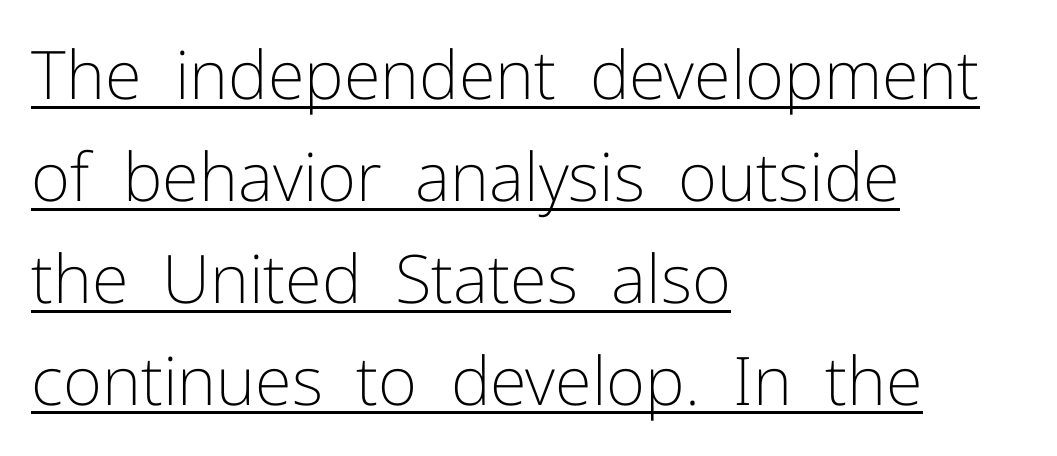
Q: Is the text bold? A: No.
Q: Is the text italic (slanted)? A: No, it is upright.
Q: Is the typeface a serif or a sans-serif typeface? A: Sans-serif.
Q: Is the text underlined? A: Yes.
Q: How is the paragraph aligned? A: Left-aligned.
Q: Is the spacing between letters normal or unusually wide? A: Normal.
Q: Is the spacing between lines tight, normal or loose? A: Normal.
Q: Width (condensed, normal, or wide)? A: Normal.
Q: Stroke contrast? A: Low.
Q: x-height? A: Medium.
Q: Monospaced? A: No.
